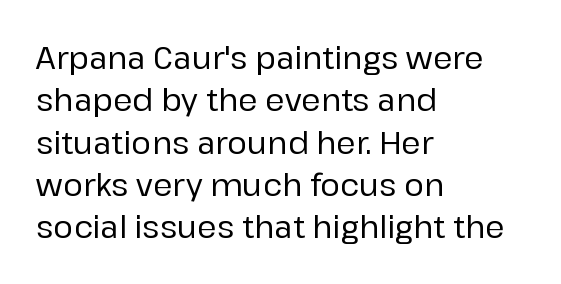
{"serif": "no", "italic": "no", "width": "normal", "stroke_contrast": "low", "x_height": "medium", "monospaced": "no", "underline": "no", "align": "left", "line_spacing": "normal", "line_spacing_ratio": 1.41, "letter_spacing": "normal", "letter_spacing_em": 0.0, "glyph_px": 30}
